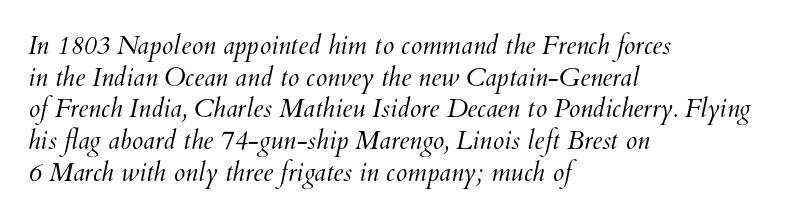
The horizontal fit of the characters is conventional and even. Any mark beneath the type? The region is blank. The passage shown is not bold in any degree. The text block is weighted toward the left margin, trailing off unevenly rightward.
